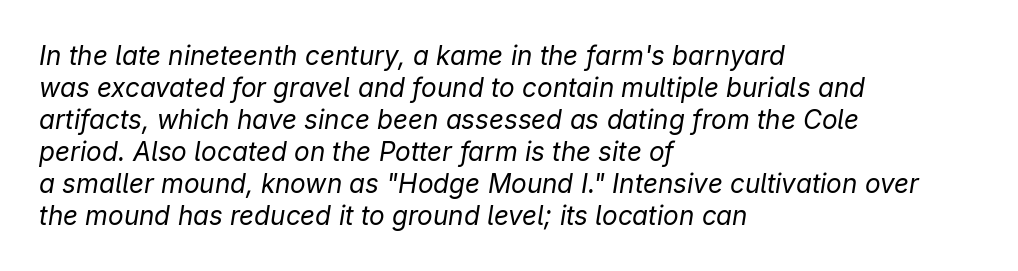
{"italic": "yes", "lean": "right", "slant_degrees": 9, "bold": "no", "underline": "no", "align": "left", "line_spacing_ratio": 1.23, "letter_spacing": "normal", "letter_spacing_em": 0.0, "glyph_px": 26}
